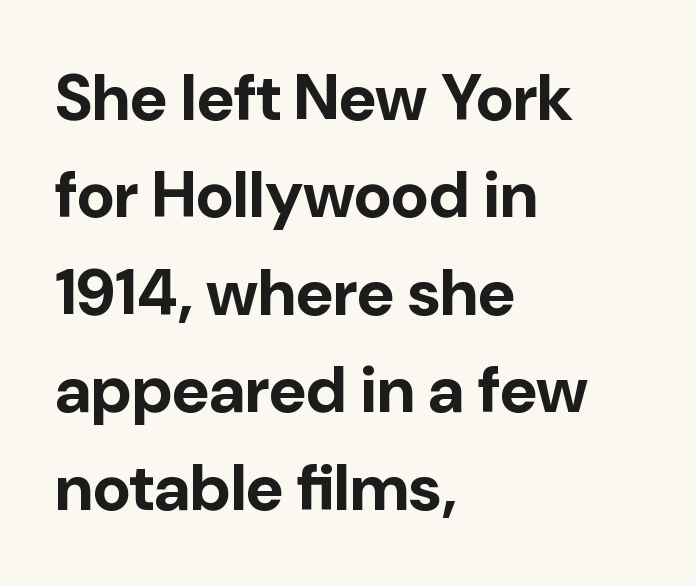
Q: Is the text bold? A: Yes.
Q: Is the text italic (slanted)? A: No, it is upright.
Q: Is the typeface a serif or a sans-serif typeface? A: Sans-serif.
Q: Is the text underlined? A: No.
Q: How is the paragraph aligned? A: Left-aligned.
Q: Is the spacing between letters normal or unusually wide? A: Normal.
Q: Is the spacing between lines tight, normal or loose? A: Normal.
Q: Width (condensed, normal, or wide)? A: Normal.
Q: Stroke contrast? A: Low.
Q: x-height? A: Medium.
Q: Monospaced? A: No.
